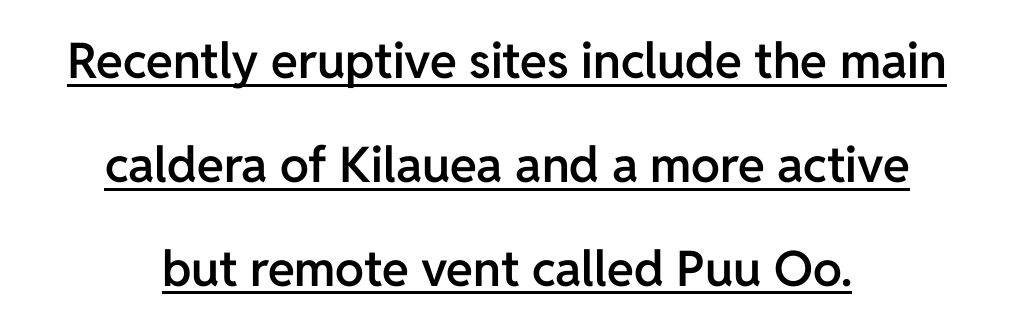
Does a line run under the words? Yes, clearly. A student would call this center alignment; a typographer would say set centered. What kind of face is this? One without serifs — a sans. Vertical strokes here are truly vertical. The face used here is rendered with its standard letterfit. What's the leading like? Stretched, with rows far apart.
